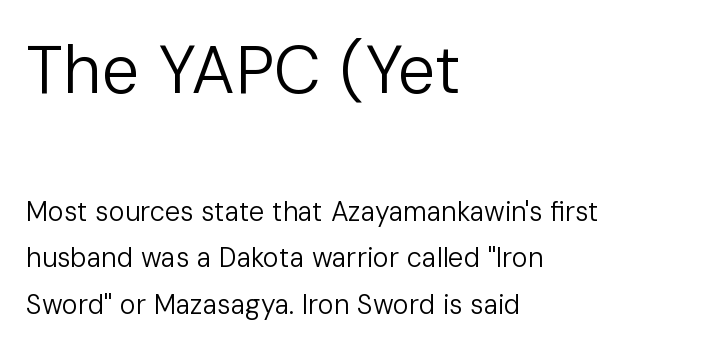
Q: Is the text bold? A: No.
Q: Is the text italic (slanted)? A: No, it is upright.
Q: Is the typeface a serif or a sans-serif typeface? A: Sans-serif.
Q: Is the text underlined? A: No.
Q: How is the paragraph aligned? A: Left-aligned.
Q: Is the spacing between letters normal or unusually wide? A: Normal.
Q: Which block of text is set in a larger size, the first (top) or the second (bottom)? A: The first (top) one.
Q: Width (condensed, normal, or wide)? A: Normal.
Q: Stroke contrast? A: Low.
Q: x-height? A: Medium.
Q: Monospaced? A: No.
